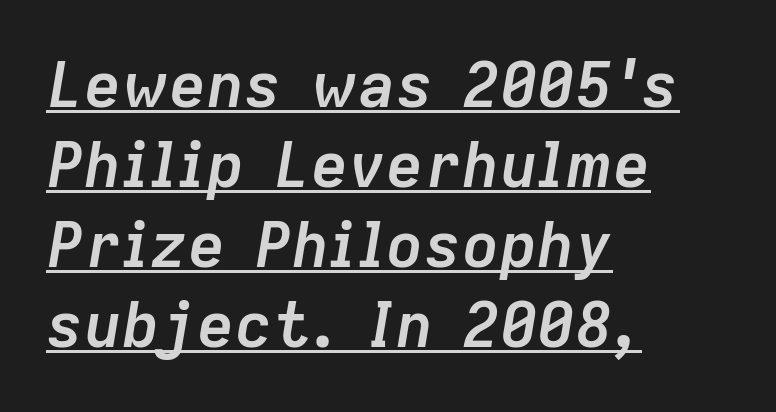
The image shows 63 px semibold type, italic (leaning right); set left-aligned, normal line spacing (1.27x), normal letter spacing, underlined; low stroke contrast and a medium x-height.
